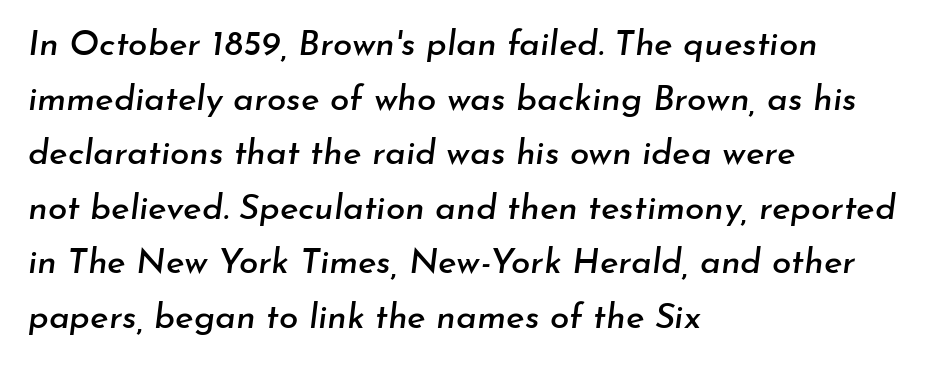
{"italic": "yes", "lean": "right", "slant_degrees": 7, "width": "normal", "stroke_contrast": "low", "x_height": "small", "monospaced": "no", "underline": "no", "align": "left", "line_spacing": "normal", "line_spacing_ratio": 1.56, "letter_spacing": "normal", "letter_spacing_em": 0.0, "glyph_px": 35}
